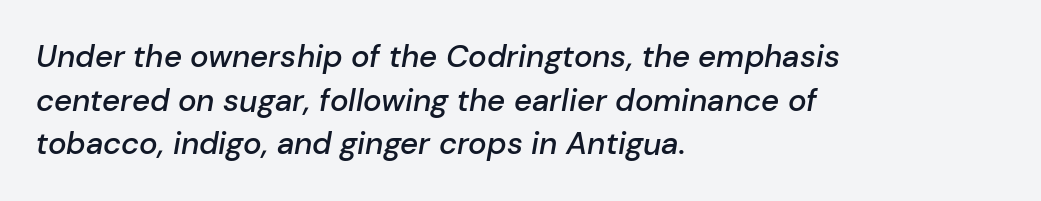
Evenly set lines give the paragraph a standard silhouette. Glance below the letters and you will spot only blank space. Observe the lean: these are italic letterforms. Stems and bowls a touch heavier than normal — semibold. The passage shown is typed in a proportional face where columns would drift. Caption: standard tracking, unaltered.
